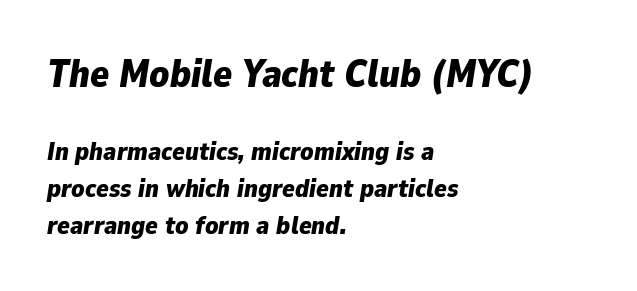
The image shows 39 px bold type, italic (leaning right); set left-aligned, normal line spacing (1.41x), normal letter spacing, not underlined; the first (top) block is 1.5x larger; low stroke contrast and a medium x-height.
